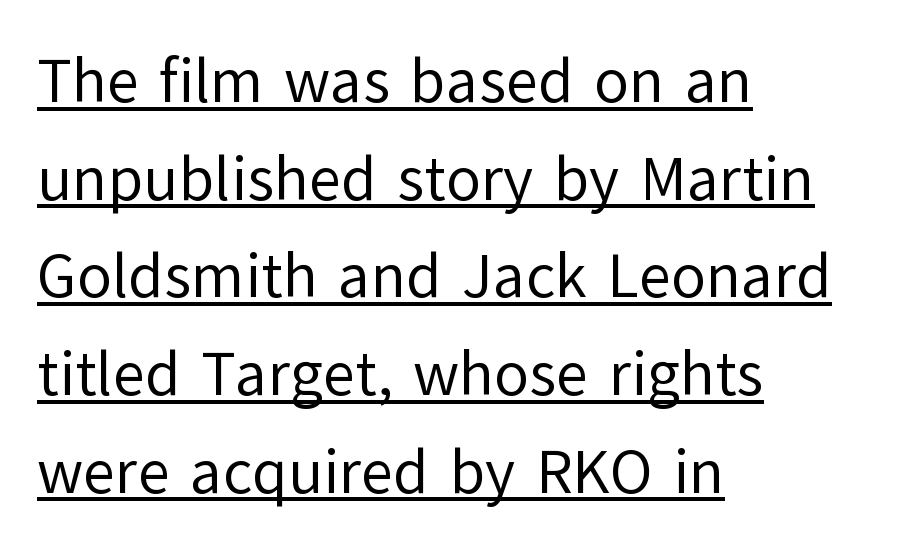
The image shows 63 px regular-weight sans-serif type, upright; set left-aligned, normal line spacing (1.55x), normal letter spacing, underlined; low stroke contrast and a medium x-height.
